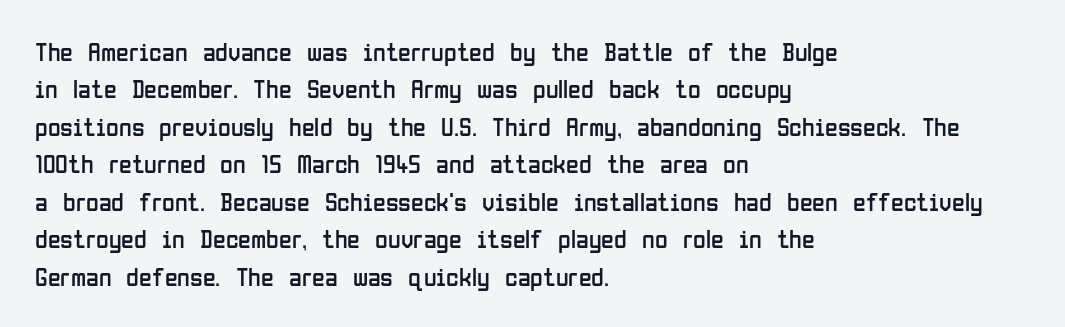
{"italic": "no", "bold": "no", "underline": "no", "align": "left", "line_spacing": "normal", "line_spacing_ratio": 1.44, "letter_spacing": "normal", "letter_spacing_em": 0.0, "glyph_px": 26}
